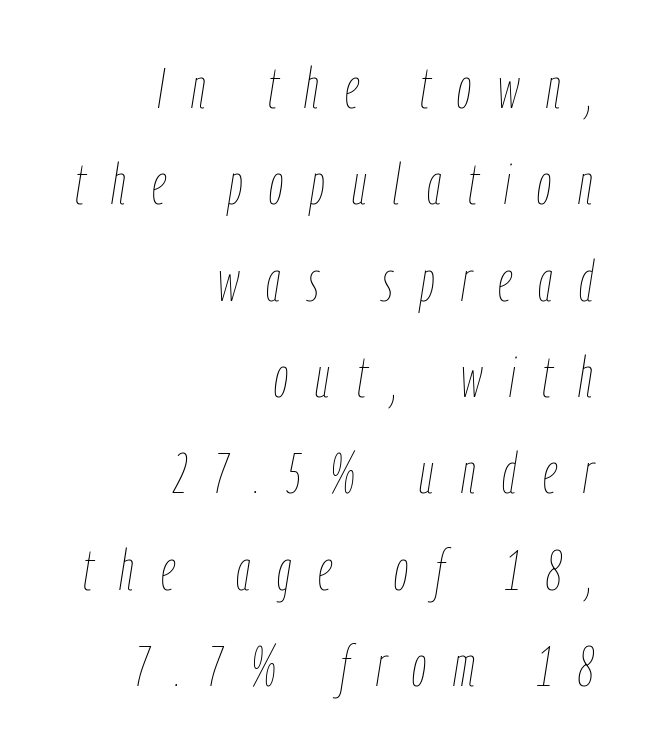
Q: Is the text bold? A: No.
Q: Is the text italic (slanted)? A: Yes, it leans right by about 9 degrees.
Q: Is the text underlined? A: No.
Q: How is the paragraph aligned? A: Right-aligned.
Q: Is the spacing between letters normal or unusually wide? A: Unusually wide.
Q: Is the spacing between lines tight, normal or loose? A: Normal.
Q: Width (condensed, normal, or wide)? A: Condensed.
Q: Stroke contrast? A: Low.
Q: x-height? A: Medium.
Q: Monospaced? A: No.
